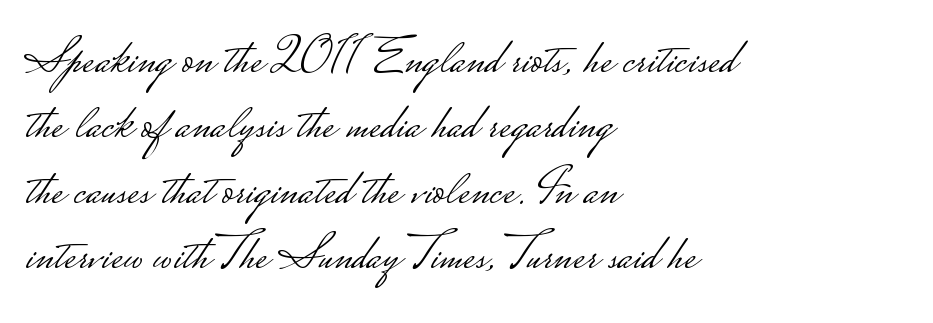
The image shows 51 px light, wide sans-serif type; set left-aligned, normal line spacing (1.28x), normal letter spacing, not underlined; low stroke contrast.
